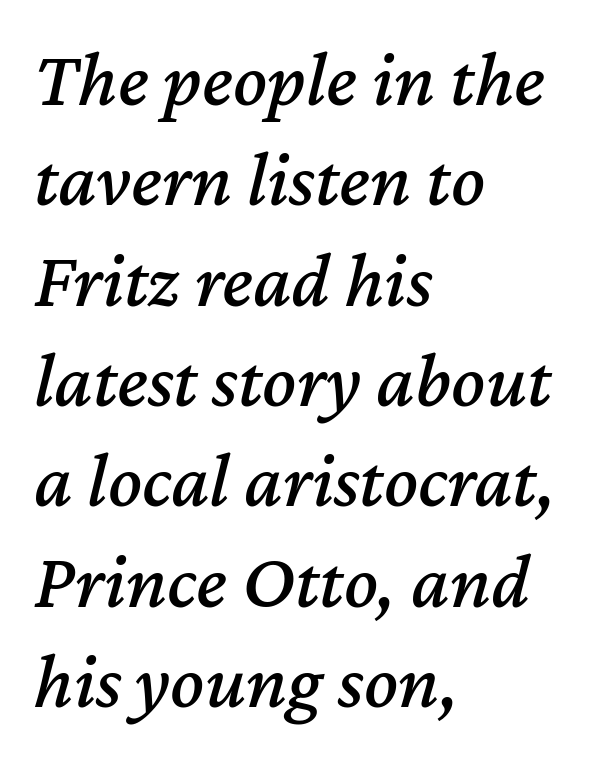
Q: Is the text italic (slanted)? A: Yes, it leans right by about 12 degrees.
Q: Is the text underlined? A: No.
Q: How is the paragraph aligned? A: Left-aligned.
Q: Is the spacing between letters normal or unusually wide? A: Normal.
Q: Is the spacing between lines tight, normal or loose? A: Normal.
Q: Width (condensed, normal, or wide)? A: Normal.
Q: Stroke contrast? A: Medium.
Q: x-height? A: Medium.
Q: Monospaced? A: No.
